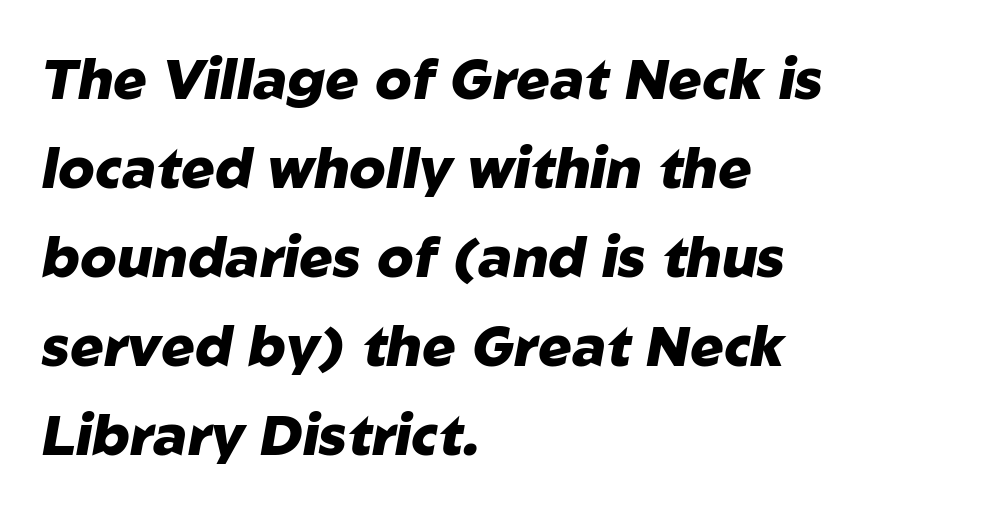
Q: Is the text bold? A: Yes.
Q: Is the text italic (slanted)? A: Yes, it leans right by about 10 degrees.
Q: Is the text underlined? A: No.
Q: How is the paragraph aligned? A: Left-aligned.
Q: Is the spacing between letters normal or unusually wide? A: Normal.
Q: Is the spacing between lines tight, normal or loose? A: Normal.
Q: Width (condensed, normal, or wide)? A: Normal.
Q: Stroke contrast? A: Low.
Q: x-height? A: Medium.
Q: Monospaced? A: No.
